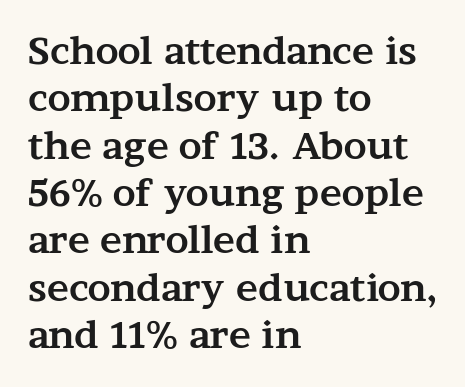
The image shows 37 px bold, wide serif type, upright; set left-aligned, normal line spacing (1.28x), normal letter spacing, not underlined; medium stroke contrast and a medium x-height.
